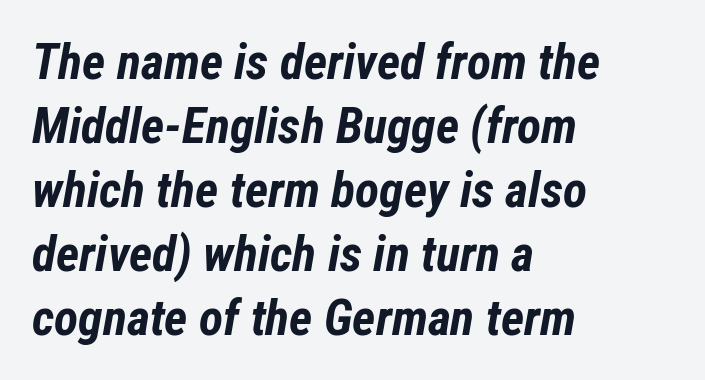
{"italic": "yes", "lean": "right", "slant_degrees": 12, "bold": "yes", "weight": "bold", "width": "condensed", "stroke_contrast": "low", "x_height": "medium", "monospaced": "no", "underline": "no", "align": "left", "line_spacing": "normal", "line_spacing_ratio": 1.28, "letter_spacing": "normal", "letter_spacing_em": 0.0, "glyph_px": 50}
